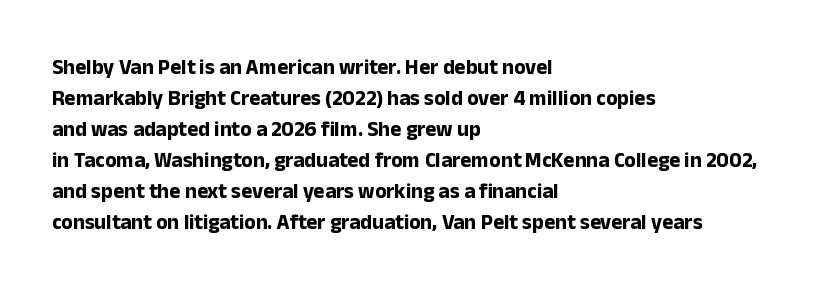
These lines keep a tight, regular rhythm from letter to letter. The typesetting leans heavy: a genuine bold. Line beginnings align vertically; line endings do not. If you drew a line through each stem, it would be perfectly vertical. Letters rest on an invisible, unmarked baseline.
